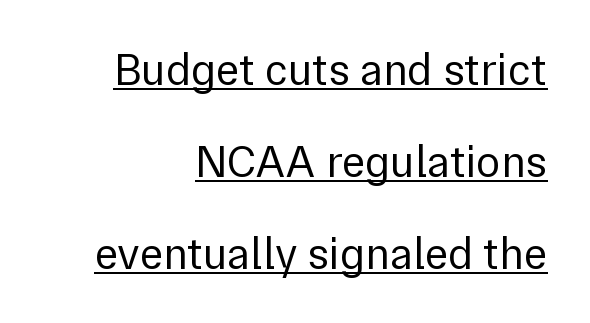
{"serif": "no", "italic": "no", "bold": "no", "weight": "regular", "width": "normal", "x_height": "medium", "monospaced": "no", "underline": "yes", "align": "right", "line_spacing": "loose", "line_spacing_ratio": 2.04, "letter_spacing": "normal", "letter_spacing_em": 0.0, "glyph_px": 45}
